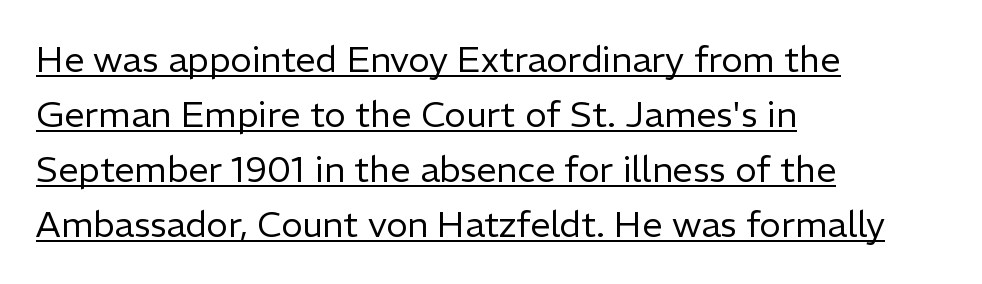
Is this a fixed-width face? No — the glyphs have proportional, varying widths. The typesetter has applied underlining to the passage shown. Is this a heavy cut? Hardly; it is regular or lighter. This rendering leaves character spacing at its baseline value. Does the copy run flush right? No — it runs flush left.
